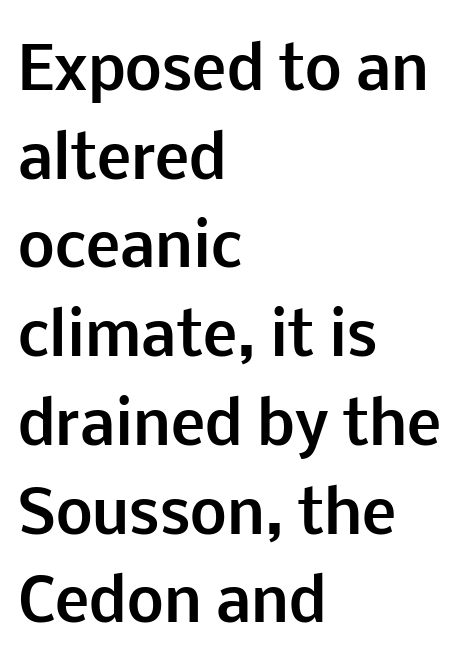
{"serif": "no", "italic": "no", "bold": "yes", "weight": "bold", "width": "normal", "stroke_contrast": "low", "x_height": "medium", "monospaced": "no", "underline": "no", "align": "left", "line_spacing": "normal", "line_spacing_ratio": 1.53, "letter_spacing": "normal", "letter_spacing_em": 0.0, "glyph_px": 58}
